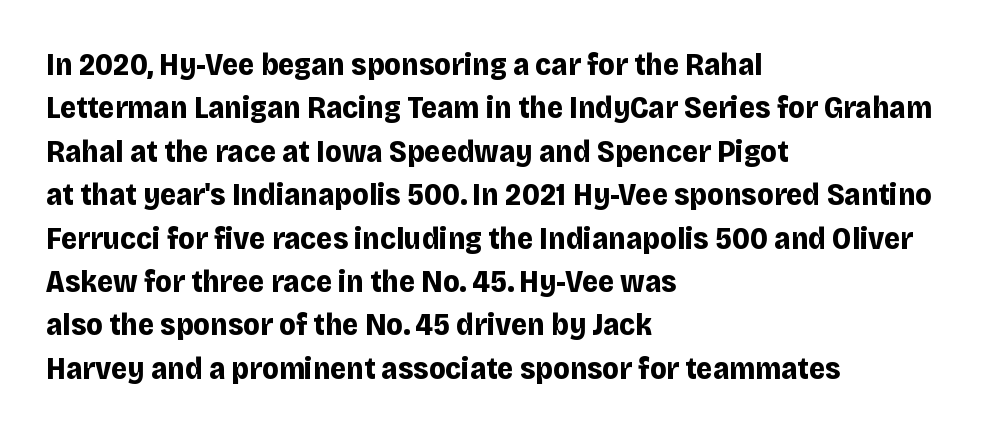
Q: Is the text bold? A: Yes.
Q: Is the text italic (slanted)? A: No, it is upright.
Q: Is the typeface a serif or a sans-serif typeface? A: Sans-serif.
Q: Is the text underlined? A: No.
Q: How is the paragraph aligned? A: Left-aligned.
Q: Is the spacing between letters normal or unusually wide? A: Normal.
Q: Is the spacing between lines tight, normal or loose? A: Normal.
Q: Width (condensed, normal, or wide)? A: Normal.
Q: Stroke contrast? A: Low.
Q: x-height? A: Large.
Q: Monospaced? A: No.
